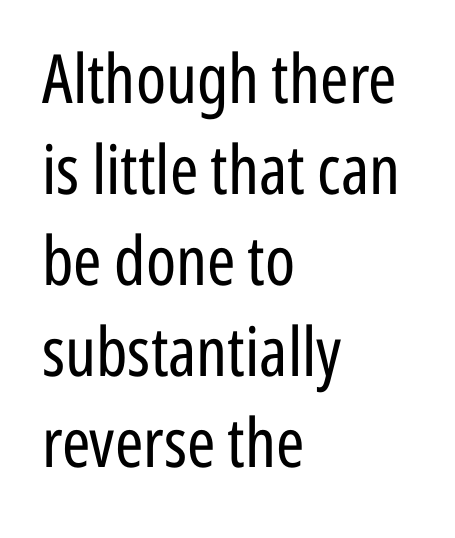
{"serif": "no", "italic": "no", "bold": "no", "weight": "regular", "width": "condensed", "stroke_contrast": "low", "x_height": "medium", "monospaced": "no", "underline": "no", "align": "left", "line_spacing": "normal", "line_spacing_ratio": 1.34, "letter_spacing": "normal", "letter_spacing_em": 0.0, "glyph_px": 68}
